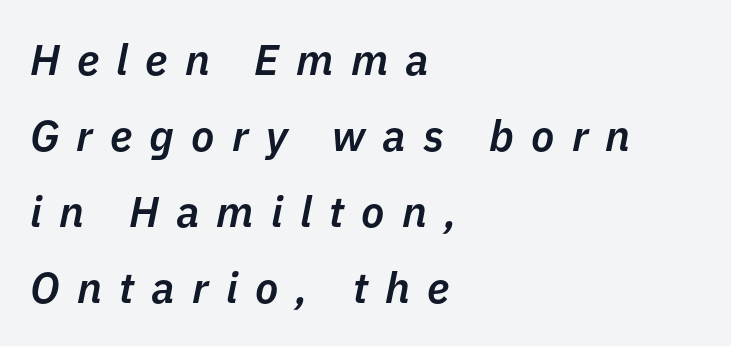
Q: Is the text bold? A: Semi-bold.
Q: Is the text italic (slanted)? A: Yes, it leans right by about 11 degrees.
Q: Is the text underlined? A: No.
Q: How is the paragraph aligned? A: Left-aligned.
Q: Is the spacing between letters normal or unusually wide? A: Unusually wide.
Q: Width (condensed, normal, or wide)? A: Normal.
Q: Stroke contrast? A: Low.
Q: x-height? A: Medium.
Q: Monospaced? A: No.
